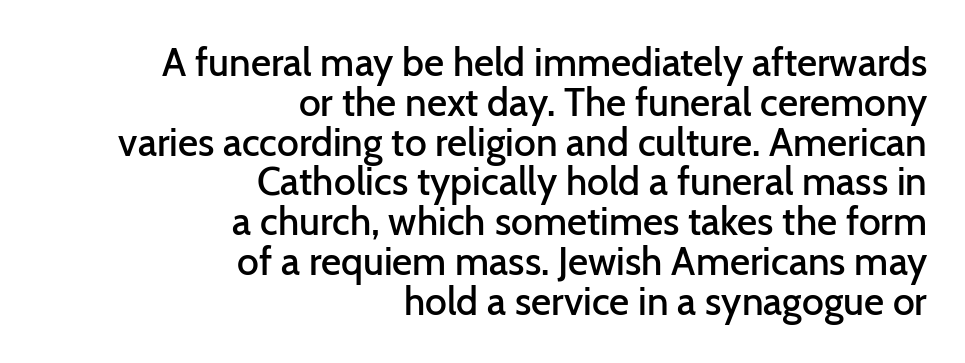
Q: Is the text bold? A: Semi-bold.
Q: Is the text italic (slanted)? A: No, it is upright.
Q: Is the typeface a serif or a sans-serif typeface? A: Sans-serif.
Q: Is the text underlined? A: No.
Q: How is the paragraph aligned? A: Right-aligned.
Q: Is the spacing between letters normal or unusually wide? A: Normal.
Q: Is the spacing between lines tight, normal or loose? A: Tight.
Q: Width (condensed, normal, or wide)? A: Normal.
Q: Stroke contrast? A: Low.
Q: x-height? A: Medium.
Q: Monospaced? A: No.
